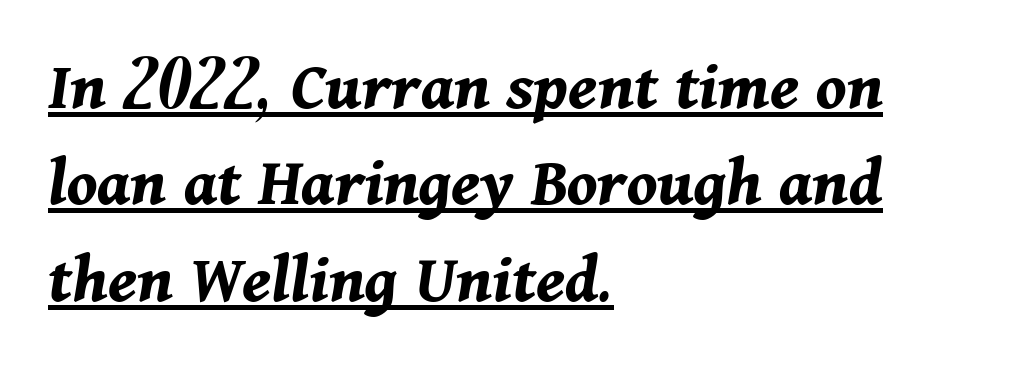
The image shows 72 px bold type, italic (leaning right); set left-aligned, normal line spacing (1.34x), normal letter spacing, underlined; medium stroke contrast and a medium x-height.
